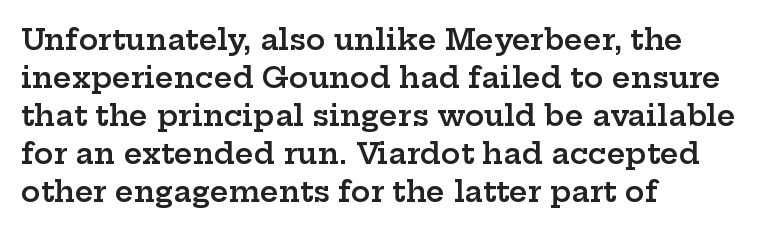
A roman cut, with each character standing at attention. Little horizontal feet cap the strokes, marking this as serif type. Descenders are the only things crossing below the line. The letters advance in unequal steps, a hallmark of proportional type.
